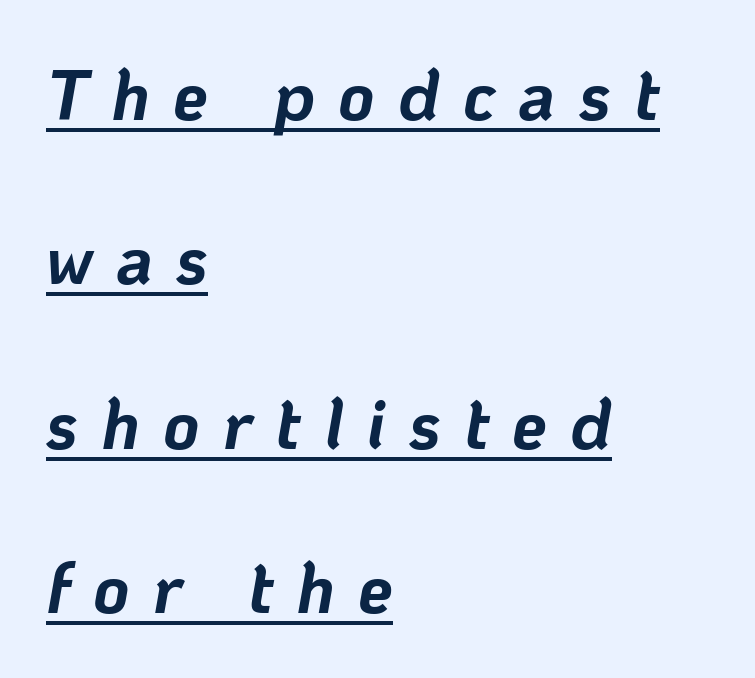
If you drew a line through each stem, it would be angled. Character widths vary here, with narrow letters taking less room than wide ones. Interline gaps are noticeably wide in this sample. The sample has been set heavy, in full bold. The string is rendered with underlining switched on.
